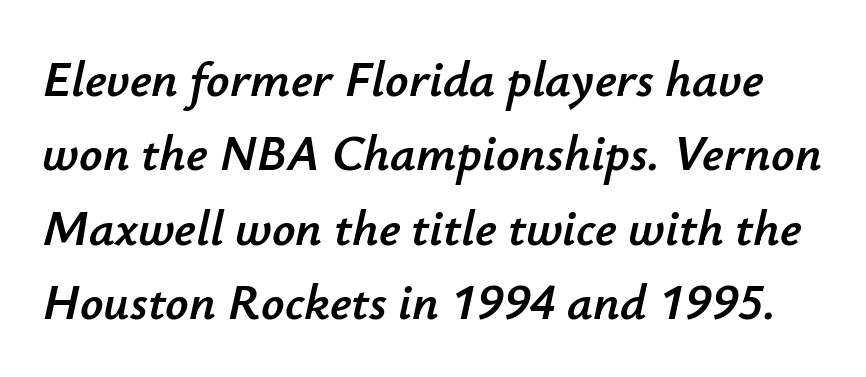
The image shows 51 px text type, italic (leaning right); set normal line spacing (1.46x), normal letter spacing, not underlined; low stroke contrast and a small x-height.
